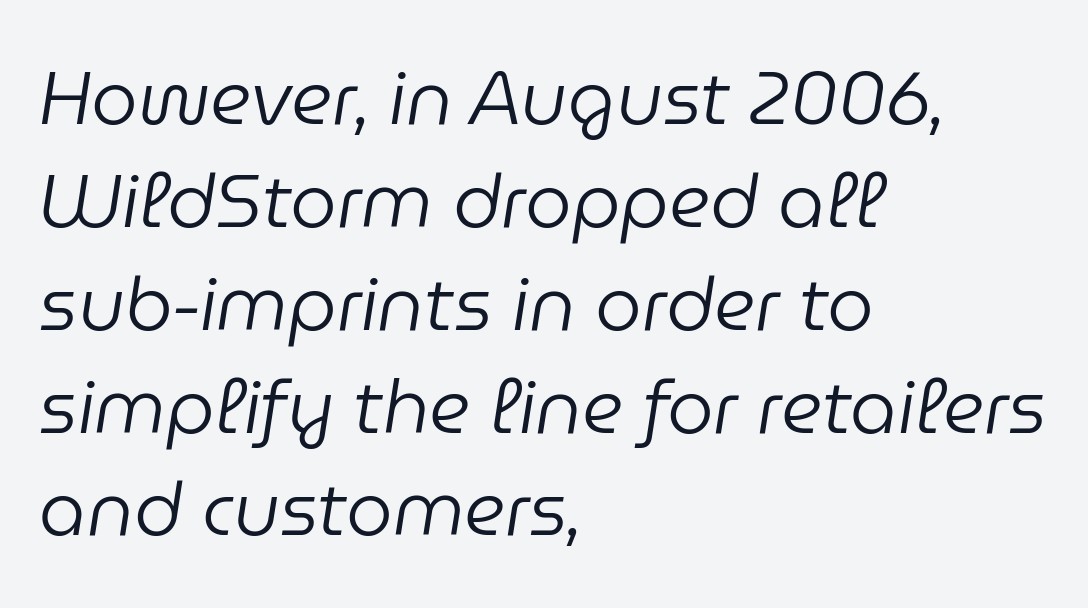
The image shows 74 px regular-weight type, italic (leaning right); set left-aligned, normal line spacing (1.39x), normal letter spacing, not underlined; low stroke contrast and a medium x-height.
